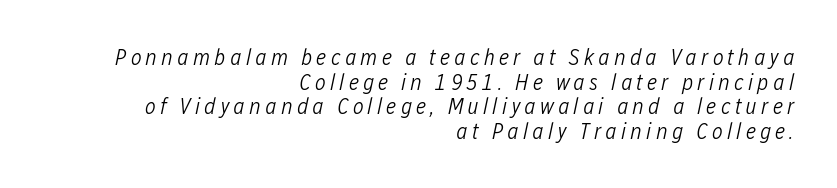
The rag falls on the left side of this text block. The passage shown leans; its letterforms are oblique. Is there much room between lines? No — they nearly touch. Anything drawn beneath the words? Only blank space.
